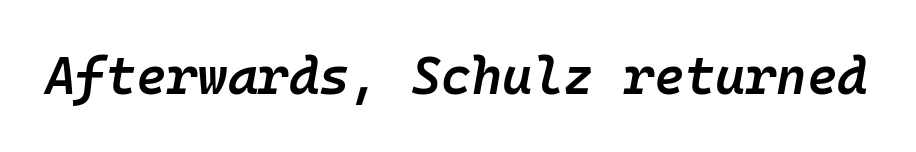
Q: Is the text bold? A: Semi-bold.
Q: Is the text italic (slanted)? A: Yes, it leans right by about 10 degrees.
Q: Is the text underlined? A: No.
Q: Is the spacing between letters normal or unusually wide? A: Normal.
Q: Width (condensed, normal, or wide)? A: Normal.
Q: Stroke contrast? A: Low.
Q: x-height? A: Medium.
Q: Monospaced? A: Yes.
